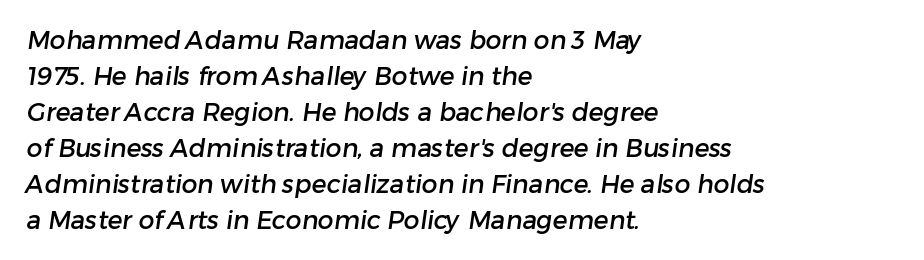
The image shows 25 px text type; set left-aligned, normal line spacing (1.44x), normal letter spacing, not underlined.
